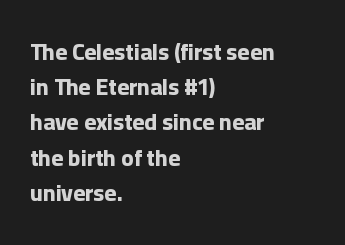
The image shows 23 px bold type, upright; set left-aligned, normal line spacing (1.53x), normal letter spacing, not underlined.
